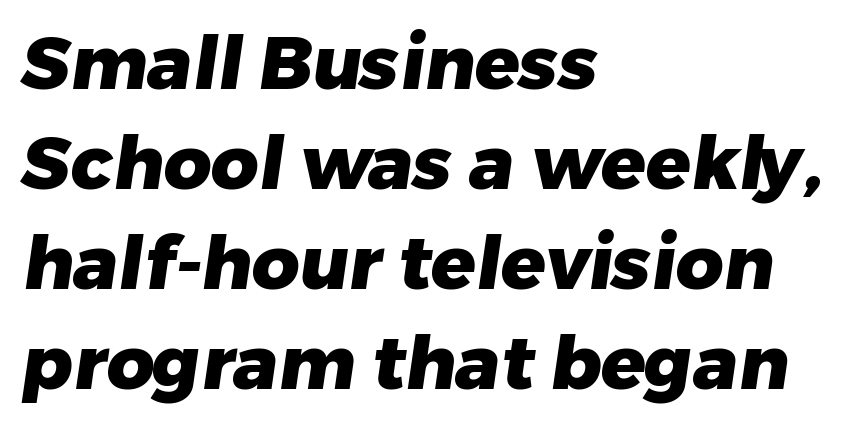
{"serif": "no", "bold": "yes", "weight": "heavy", "width": "normal", "stroke_contrast": "low", "x_height": "medium", "monospaced": "no", "underline": "no", "align": "left", "line_spacing": "normal", "line_spacing_ratio": 1.35, "letter_spacing": "normal", "letter_spacing_em": 0.0, "glyph_px": 74}
